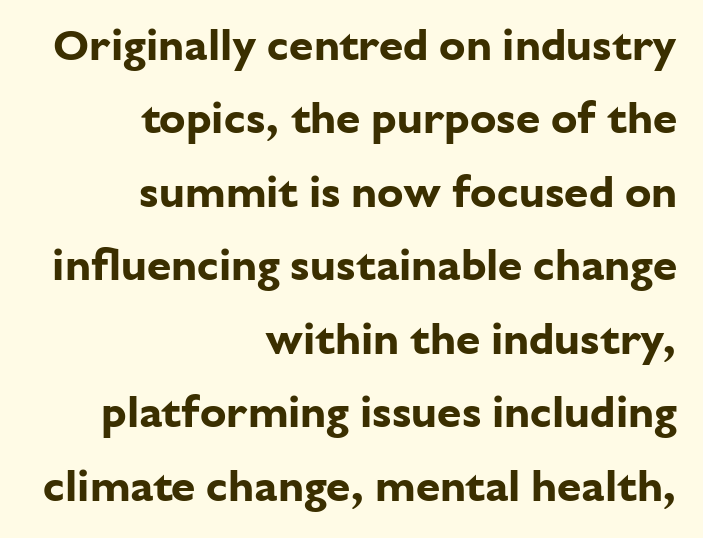
Inter-character spacing is left at the font's built-in metrics. Descenders are the only things crossing below the line. The designer left line spacing at the default. Notice how the passage keeps a crisp vertical edge on the right only. To sum up the face: it is a sans, with no serifs. The letters stand straight up with perfectly vertical stems.
